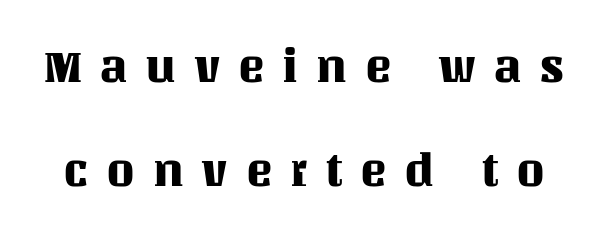
{"italic": "no", "width": "normal", "stroke_contrast": "medium", "x_height": "large", "monospaced": "no", "underline": "no", "line_spacing": "loose", "line_spacing_ratio": 2.32, "letter_spacing": "wide", "letter_spacing_em": 0.39, "glyph_px": 45}
